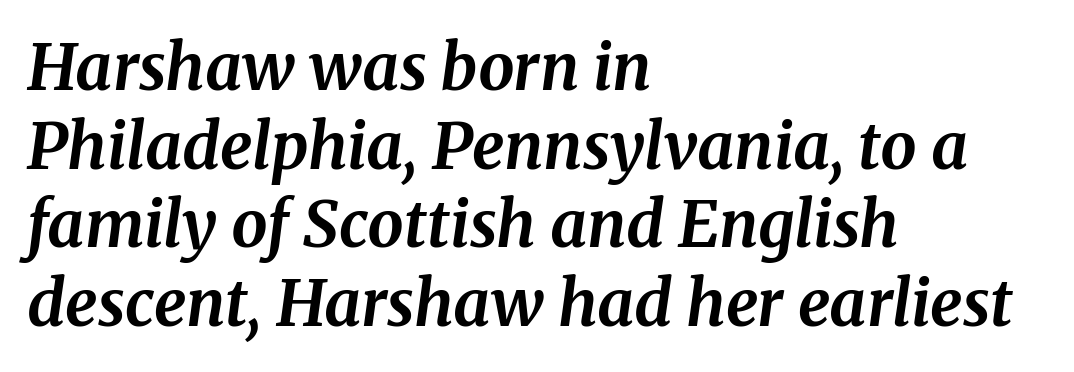
Q: Is the text bold? A: Yes.
Q: Is the text italic (slanted)? A: Yes, it leans right by about 8 degrees.
Q: Is the typeface a serif or a sans-serif typeface? A: Serif.
Q: Is the text underlined? A: No.
Q: How is the paragraph aligned? A: Left-aligned.
Q: Is the spacing between letters normal or unusually wide? A: Normal.
Q: Width (condensed, normal, or wide)? A: Normal.
Q: Stroke contrast? A: Medium.
Q: x-height? A: Medium.
Q: Monospaced? A: No.
